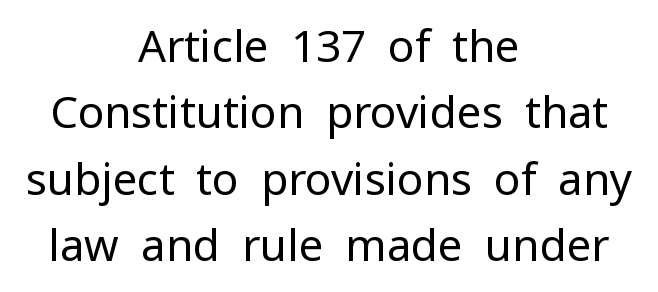
Q: Is the text bold? A: No.
Q: Is the text italic (slanted)? A: No, it is upright.
Q: Is the typeface a serif or a sans-serif typeface? A: Sans-serif.
Q: Is the text underlined? A: No.
Q: How is the paragraph aligned? A: Centered.
Q: Is the spacing between letters normal or unusually wide? A: Normal.
Q: Is the spacing between lines tight, normal or loose? A: Normal.
Q: Width (condensed, normal, or wide)? A: Normal.
Q: Stroke contrast? A: Low.
Q: x-height? A: Medium.
Q: Monospaced? A: No.
